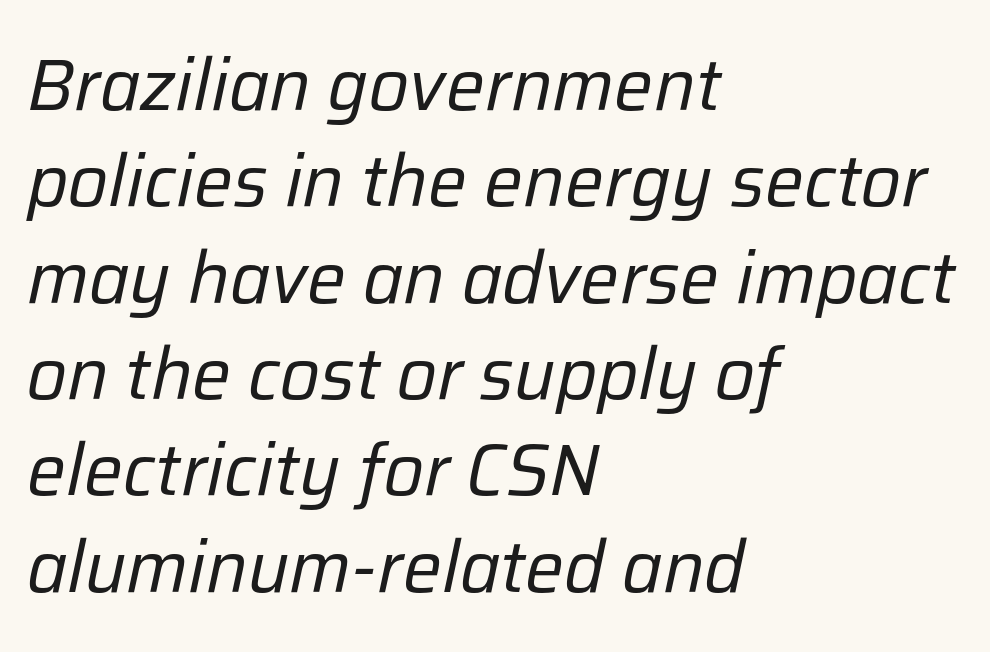
Q: Is the text bold? A: No.
Q: Is the text italic (slanted)? A: Yes, it leans right by about 12 degrees.
Q: Is the text underlined? A: No.
Q: How is the paragraph aligned? A: Left-aligned.
Q: Is the spacing between letters normal or unusually wide? A: Normal.
Q: Is the spacing between lines tight, normal or loose? A: Normal.
Q: Width (condensed, normal, or wide)? A: Normal.
Q: Stroke contrast? A: Low.
Q: x-height? A: Medium.
Q: Monospaced? A: No.
